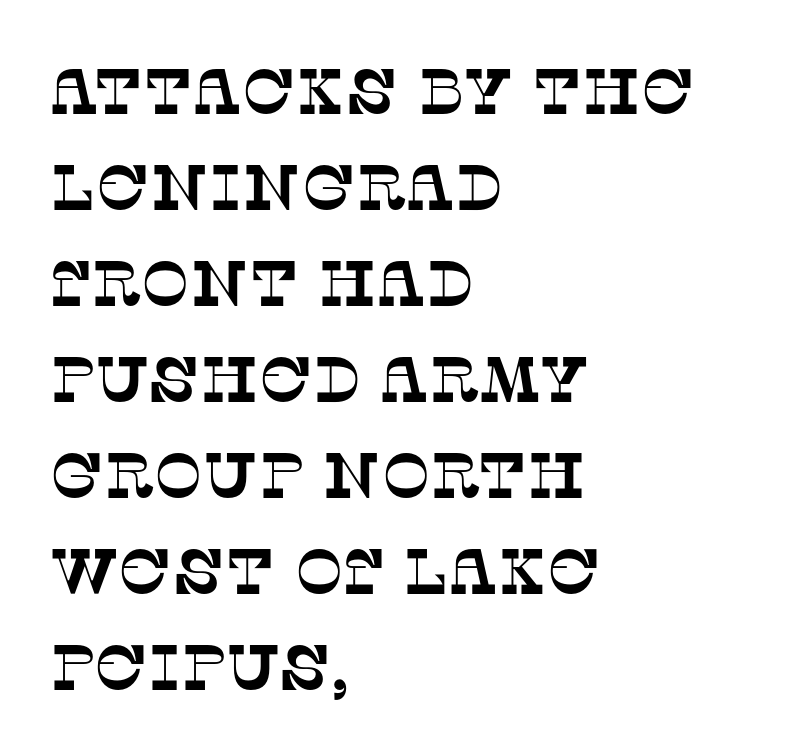
The image shows 64 px serif type; set left-aligned, normal line spacing (1.5x), normal letter spacing, not underlined; low stroke contrast and a large x-height.
